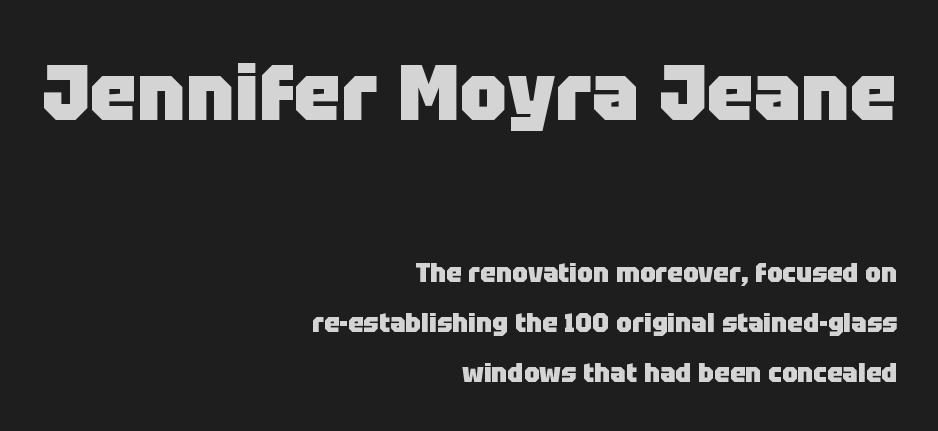
Q: Is the text bold? A: Yes.
Q: Is the text italic (slanted)? A: No, it is upright.
Q: Is the typeface a serif or a sans-serif typeface? A: Sans-serif.
Q: Is the text underlined? A: No.
Q: How is the paragraph aligned? A: Right-aligned.
Q: Is the spacing between letters normal or unusually wide? A: Normal.
Q: Is the spacing between lines tight, normal or loose? A: Loose.
Q: Which block of text is set in a larger size, the first (top) or the second (bottom)? A: The first (top) one.
Q: Width (condensed, normal, or wide)? A: Normal.
Q: Stroke contrast? A: Low.
Q: x-height? A: Large.
Q: Monospaced? A: No.
